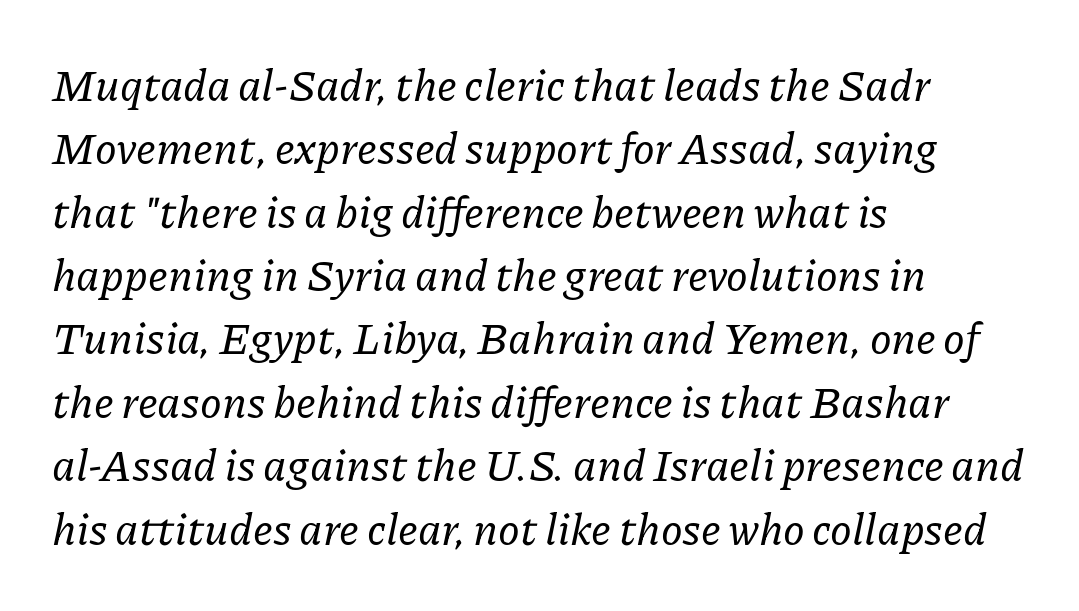
{"serif": "yes", "italic": "yes", "lean": "right", "slant_degrees": 11, "width": "normal", "stroke_contrast": "low", "x_height": "medium", "monospaced": "no", "underline": "no", "align": "left", "line_spacing": "normal", "line_spacing_ratio": 1.44, "letter_spacing": "normal", "letter_spacing_em": 0.0, "glyph_px": 44}
